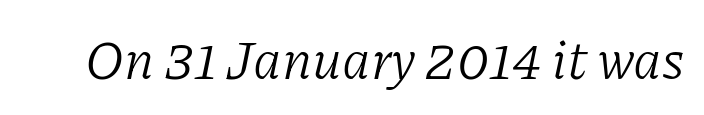
Standard letterfit; no display-style spreading of the glyphs. The face used here has a pronounced slope to its letters. You can tell from the footed stems that serif type was used. The letters look calm and open, with moderate or lighter stems.
